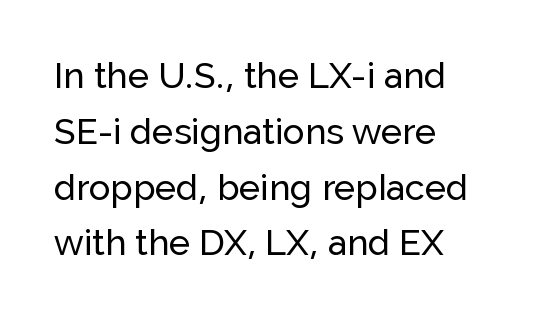
Q: Is the text italic (slanted)? A: No, it is upright.
Q: Is the typeface a serif or a sans-serif typeface? A: Sans-serif.
Q: Is the text underlined? A: No.
Q: How is the paragraph aligned? A: Left-aligned.
Q: Is the spacing between letters normal or unusually wide? A: Normal.
Q: Is the spacing between lines tight, normal or loose? A: Normal.
Q: Width (condensed, normal, or wide)? A: Normal.
Q: Stroke contrast? A: Low.
Q: x-height? A: Medium.
Q: Monospaced? A: No.
